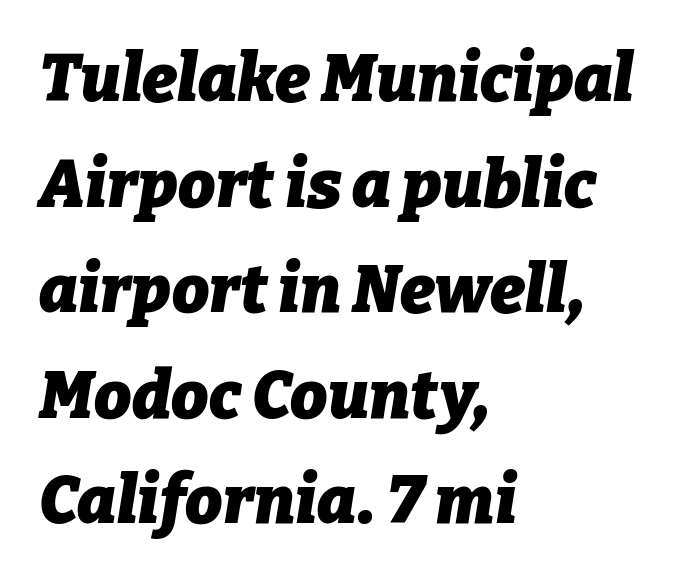
Regarding leading, the lines here are spaced in the standard way. The face used here is proportionally spaced, like ordinary book or web type. A typesetter would mark this as italic. The space beneath each line is pristine and unruled. Heft: maximum for text — a bold. Alignment: flush left.
